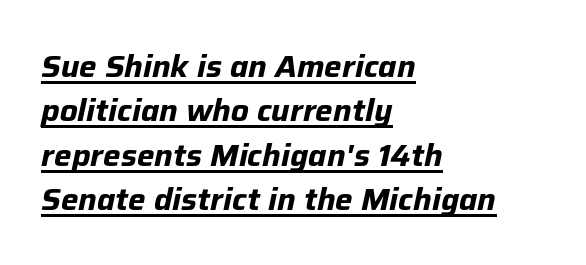
Q: Is the text bold? A: Yes.
Q: Is the text italic (slanted)? A: Yes, it leans right by about 12 degrees.
Q: Is the text underlined? A: Yes.
Q: How is the paragraph aligned? A: Left-aligned.
Q: Is the spacing between letters normal or unusually wide? A: Normal.
Q: Is the spacing between lines tight, normal or loose? A: Normal.
Q: Width (condensed, normal, or wide)? A: Normal.
Q: Stroke contrast? A: Low.
Q: x-height? A: Medium.
Q: Monospaced? A: No.
